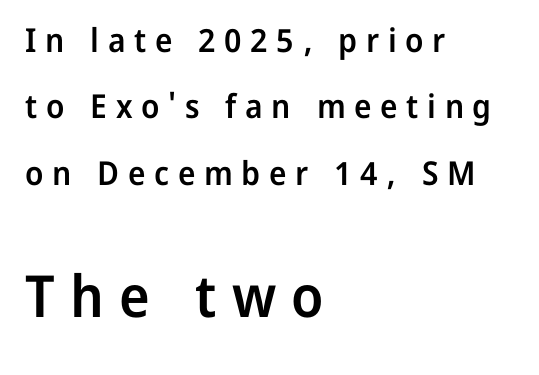
{"serif": "no", "italic": "no", "bold": "semi", "weight": "semibold", "width": "normal", "stroke_contrast": "low", "x_height": "medium", "monospaced": "no", "underline": "no", "align": "left", "line_spacing": "loose", "line_spacing_ratio": 2.01, "letter_spacing": "wide", "letter_spacing_em": 0.26, "larger_block": "second", "size_ratio": 1.76, "glyph_px": 58}
